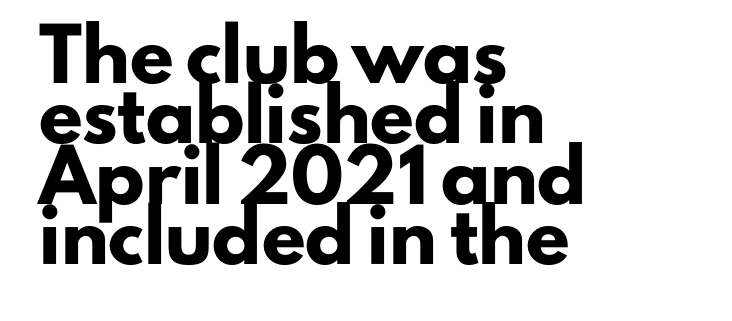
A typesetter would call this proportional, since set widths differ per character. If you measured baseline to baseline, you'd find a middling distance. The characters display no serif detailing; their extremities are plain. Unlike italic type, these characters show no tilt at all.
